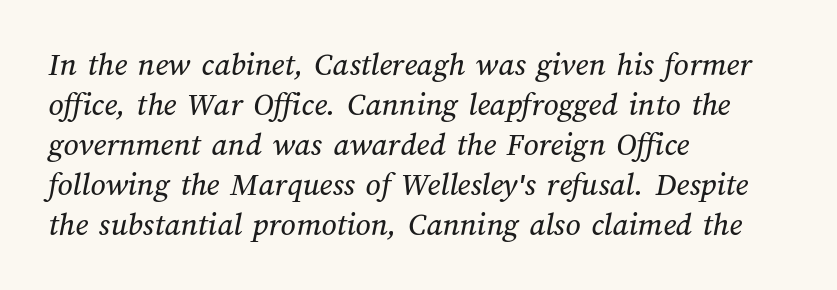
Q: Is the text underlined? A: No.
Q: How is the paragraph aligned? A: Left-aligned.
Q: Is the spacing between letters normal or unusually wide? A: Normal.
Q: Width (condensed, normal, or wide)? A: Normal.
Q: Stroke contrast? A: Medium.
Q: x-height? A: Medium.
Q: Monospaced? A: No.
